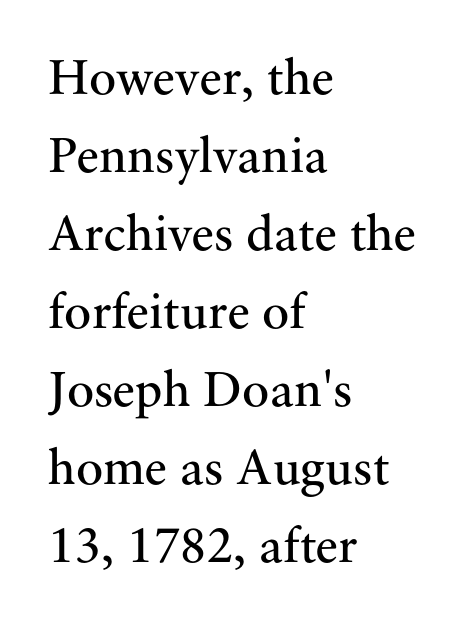
Do the characters align in a grid? No, the font is proportional. Caption: standard tracking, unaltered. The foot of each line stays bare and open. Each stroke keeps to a modest, everyday thickness or less. Layout note: lines flush left. Evenly set lines give the paragraph a standard silhouette.
